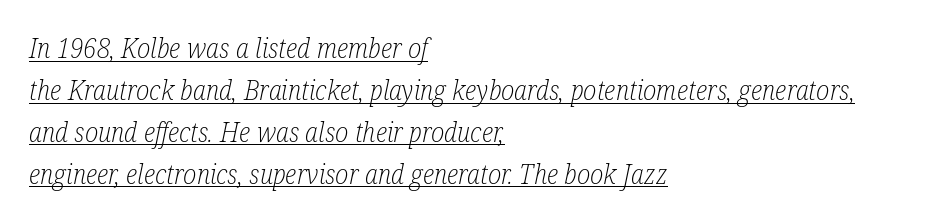
{"italic": "yes", "lean": "right", "slant_degrees": 12, "bold": "no", "underline": "yes", "align": "left", "line_spacing": "normal", "line_spacing_ratio": 1.55, "letter_spacing": "normal", "letter_spacing_em": 0.0, "glyph_px": 27}
